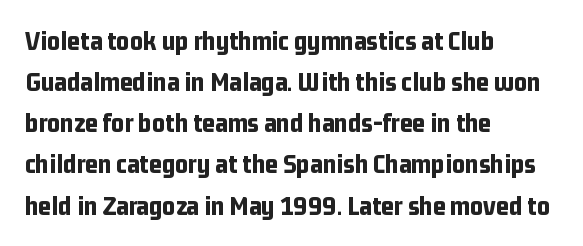
Q: Is the text bold? A: Yes.
Q: Is the text italic (slanted)? A: No, it is upright.
Q: Is the typeface a serif or a sans-serif typeface? A: Sans-serif.
Q: Is the text underlined? A: No.
Q: How is the paragraph aligned? A: Left-aligned.
Q: Is the spacing between letters normal or unusually wide? A: Normal.
Q: Is the spacing between lines tight, normal or loose? A: Normal.
Q: Width (condensed, normal, or wide)? A: Condensed.
Q: Stroke contrast? A: Low.
Q: x-height? A: Medium.
Q: Monospaced? A: No.
